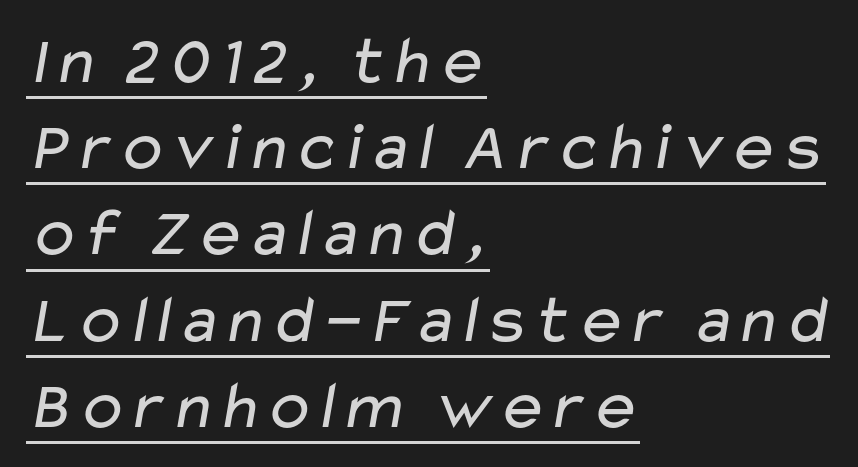
Q: Is the text bold? A: No.
Q: Is the typeface a serif or a sans-serif typeface? A: Sans-serif.
Q: Is the text underlined? A: Yes.
Q: How is the paragraph aligned? A: Left-aligned.
Q: Is the spacing between letters normal or unusually wide? A: Normal.
Q: Is the spacing between lines tight, normal or loose? A: Normal.
Q: Width (condensed, normal, or wide)? A: Wide.
Q: Stroke contrast? A: Low.
Q: x-height? A: Medium.
Q: Monospaced? A: No.
